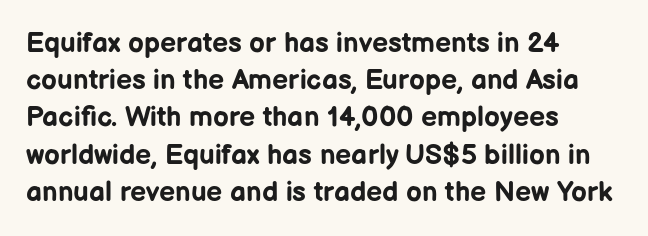
{"serif": "no", "italic": "no", "bold": "yes", "weight": "bold", "width": "normal", "stroke_contrast": "low", "x_height": "medium", "monospaced": "no", "underline": "no", "align": "left", "line_spacing": "normal", "line_spacing_ratio": 1.33, "letter_spacing": "normal", "letter_spacing_em": 0.0, "glyph_px": 28}
